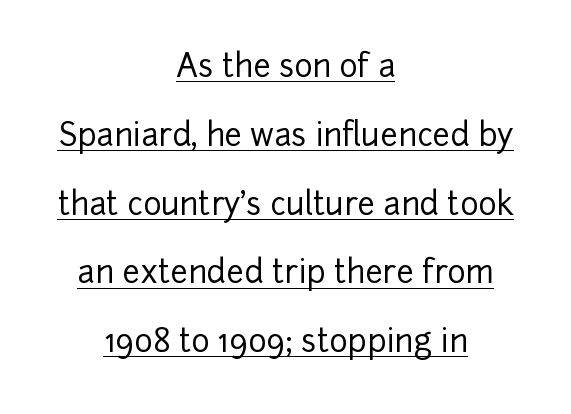
Q: Is the text italic (slanted)? A: No, it is upright.
Q: Is the typeface a serif or a sans-serif typeface? A: Sans-serif.
Q: Is the text underlined? A: Yes.
Q: How is the paragraph aligned? A: Centered.
Q: Is the spacing between letters normal or unusually wide? A: Normal.
Q: Is the spacing between lines tight, normal or loose? A: Loose.
Q: Width (condensed, normal, or wide)? A: Normal.
Q: Stroke contrast? A: Low.
Q: x-height? A: Medium.
Q: Monospaced? A: No.
